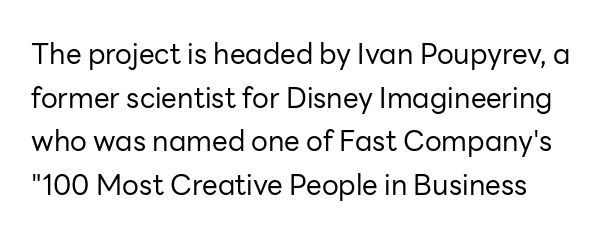
The image shows 28 px regular-weight sans-serif type, upright; set normal line spacing (1.56x), normal letter spacing, not underlined; low stroke contrast and a medium x-height.
